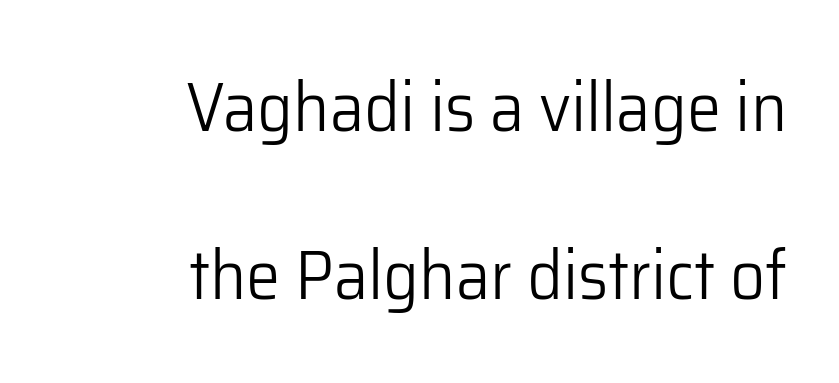
The image shows 69 px light sans-serif type, upright; set right-aligned, loose line spacing (2.44x), normal letter spacing, not underlined; low stroke contrast and a medium x-height.
